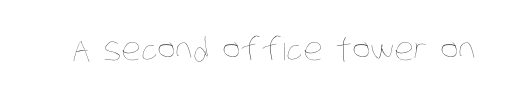
Q: Is the text bold? A: No.
Q: Is the text underlined? A: No.
Q: Is the spacing between letters normal or unusually wide? A: Normal.
Q: Width (condensed, normal, or wide)? A: Condensed.
Q: Stroke contrast? A: Low.
Q: x-height? A: Large.
Q: Monospaced? A: No.
